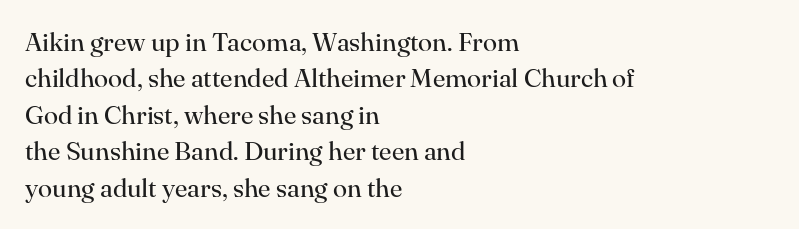
{"italic": "no", "bold": "no", "underline": "no", "align": "left", "line_spacing": "normal", "line_spacing_ratio": 1.4, "letter_spacing": "normal", "letter_spacing_em": 0.0, "glyph_px": 26}
